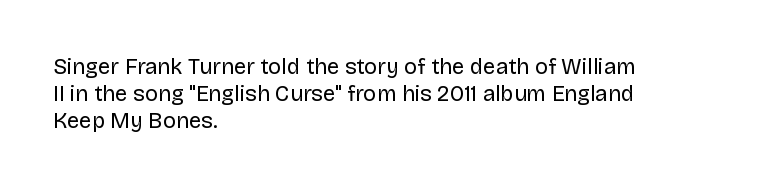
Q: Is the text bold? A: No.
Q: Is the text italic (slanted)? A: No, it is upright.
Q: Is the text underlined? A: No.
Q: How is the paragraph aligned? A: Left-aligned.
Q: Is the spacing between letters normal or unusually wide? A: Normal.
